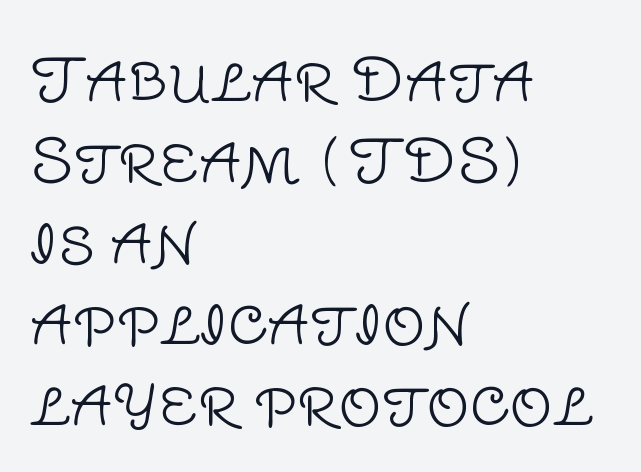
The text block is weighted toward the left margin, trailing off unevenly rightward. Rows of type keep a routine distance in the vertical direction. A typesetter would call this zero additional tracking. The passage shown is typed in a proportional face where columns would drift. To sum up the face: it is a sans, with no serifs.
